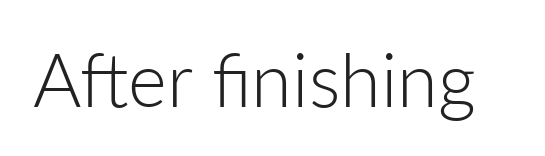
The image shows 74 px light sans-serif type, upright; set normal letter spacing, not underlined; low stroke contrast and a medium x-height.
